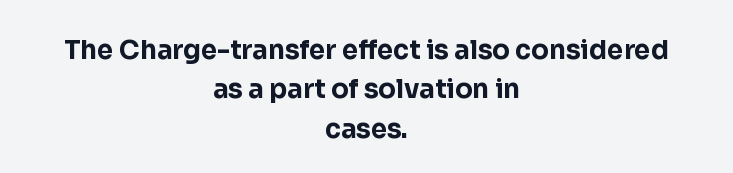
{"italic": "no", "bold": "yes", "underline": "no", "align": "center", "line_spacing": "normal", "line_spacing_ratio": 1.51, "letter_spacing": "normal", "letter_spacing_em": 0.0, "glyph_px": 26}
